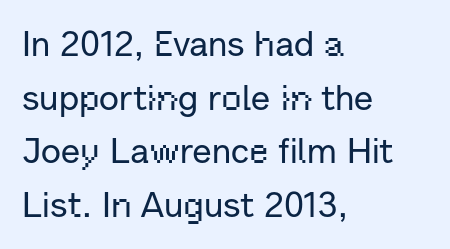
Q: Is the text italic (slanted)? A: No, it is upright.
Q: Is the typeface a serif or a sans-serif typeface? A: Sans-serif.
Q: Is the text underlined? A: No.
Q: How is the paragraph aligned? A: Left-aligned.
Q: Is the spacing between letters normal or unusually wide? A: Normal.
Q: Is the spacing between lines tight, normal or loose? A: Normal.
Q: Width (condensed, normal, or wide)? A: Normal.
Q: Stroke contrast? A: Low.
Q: x-height? A: Medium.
Q: Monospaced? A: No.
